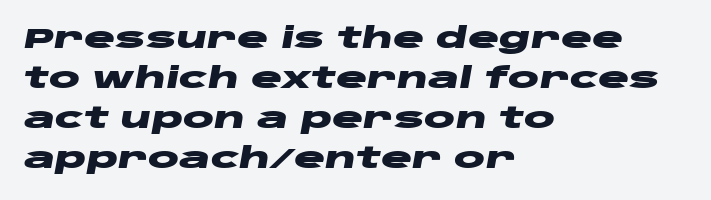
The image shows 29 px heavy, wide type, italic (leaning right); set left-aligned, normal line spacing (1.38x), normal letter spacing, not underlined; low stroke contrast and a large x-height.
